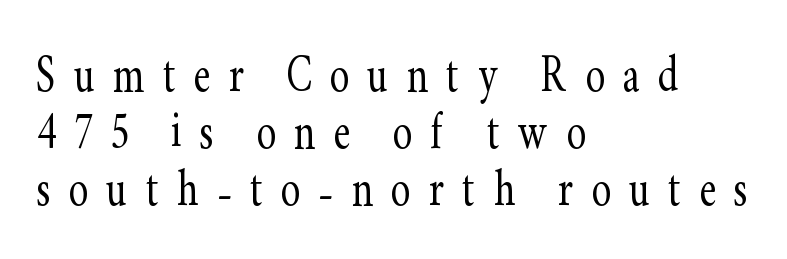
Q: Is the text bold? A: No.
Q: Is the text italic (slanted)? A: No, it is upright.
Q: Is the typeface a serif or a sans-serif typeface? A: Serif.
Q: Is the text underlined? A: No.
Q: How is the paragraph aligned? A: Left-aligned.
Q: Is the spacing between letters normal or unusually wide? A: Unusually wide.
Q: Is the spacing between lines tight, normal or loose? A: Tight.
Q: Width (condensed, normal, or wide)? A: Condensed.
Q: Stroke contrast? A: Low.
Q: x-height? A: Small.
Q: Monospaced? A: No.
